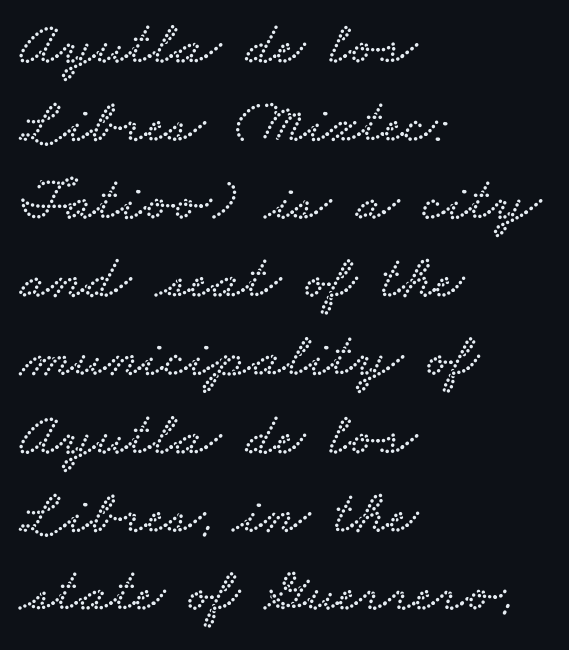
Students, observe: this is what conventionally led text looks like. Varying glyph widths throughout — classic text-font behaviour. Visually the block forms a straight wall on the left and a jagged coastline on the right. Quick note: underline off. Letterform terminals end in serifs throughout the passage. These lines keep a tight, regular rhythm from letter to letter.
